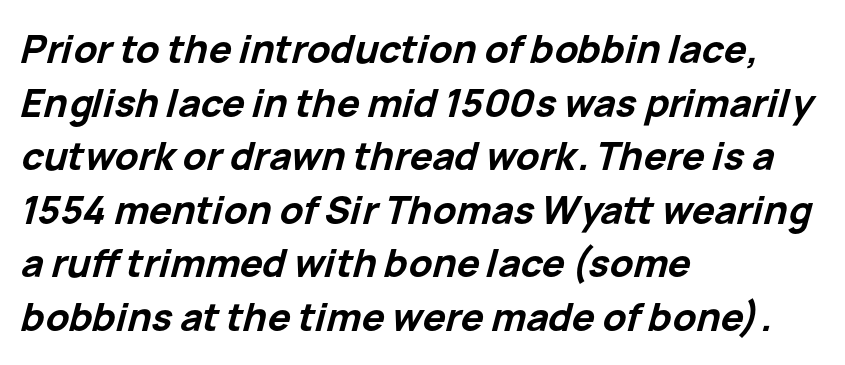
{"italic": "yes", "lean": "right", "slant_degrees": 15, "bold": "yes", "weight": "bold", "width": "normal", "stroke_contrast": "low", "x_height": "medium", "monospaced": "no", "underline": "no", "align": "left", "line_spacing": "normal", "line_spacing_ratio": 1.41, "letter_spacing": "normal", "letter_spacing_em": 0.0, "glyph_px": 38}
